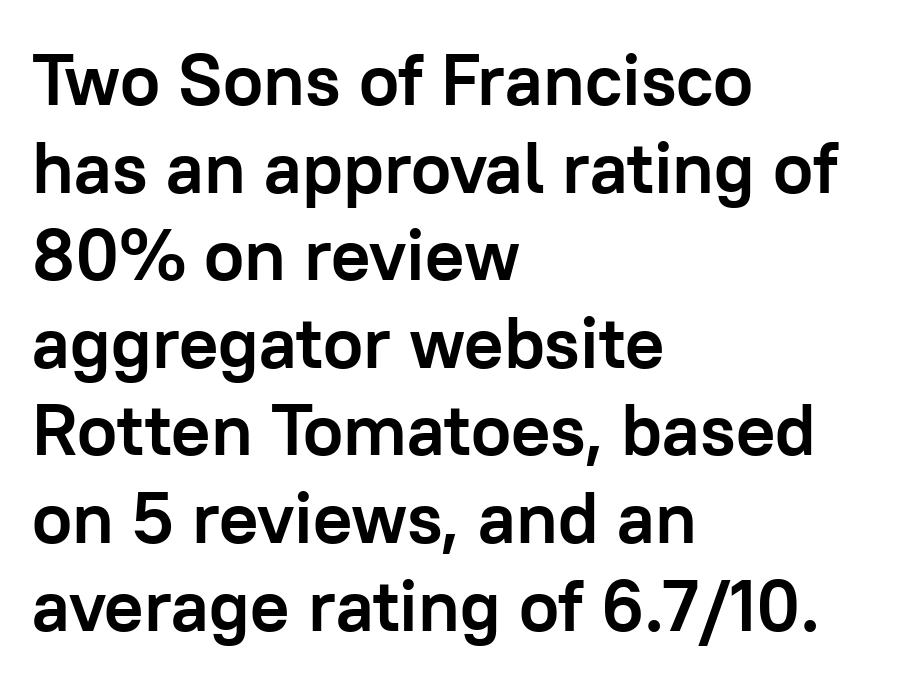
{"serif": "no", "italic": "no", "bold": "yes", "weight": "semibold", "width": "normal", "stroke_contrast": "low", "x_height": "medium", "monospaced": "no", "underline": "no", "align": "left", "line_spacing_ratio": 1.2, "letter_spacing": "normal", "letter_spacing_em": 0.0, "glyph_px": 73}
